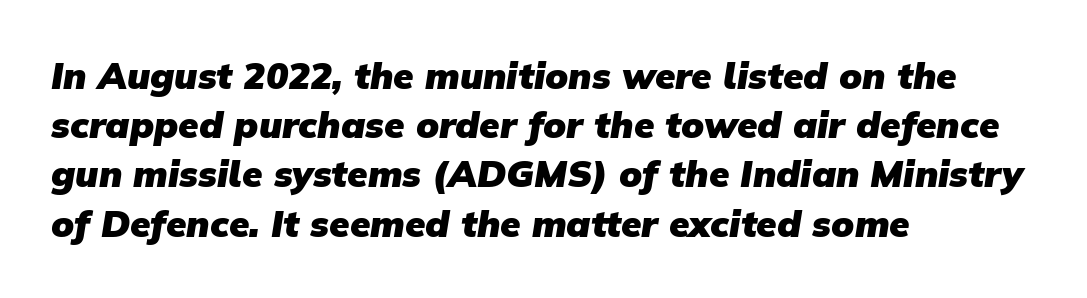
Look at the bottom of the vertical strokes: they stop flat, with no serifs. How are the letters spaced? Ordinarily, with no added tracking. Looks like regular typesetting: each glyph gets only the width it needs. Visually the block forms a straight wall on the left and a jagged coastline on the right. Glance below the letters and you will spot only blank space.
